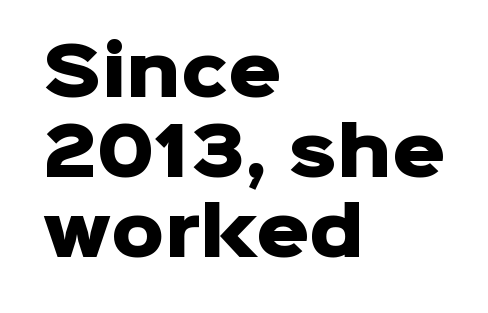
{"serif": "no", "italic": "no", "bold": "yes", "weight": "heavy", "width": "normal", "stroke_contrast": "low", "x_height": "medium", "monospaced": "no", "underline": "no", "align": "left", "line_spacing_ratio": 1.21, "letter_spacing": "normal", "letter_spacing_em": 0.0, "glyph_px": 66}
